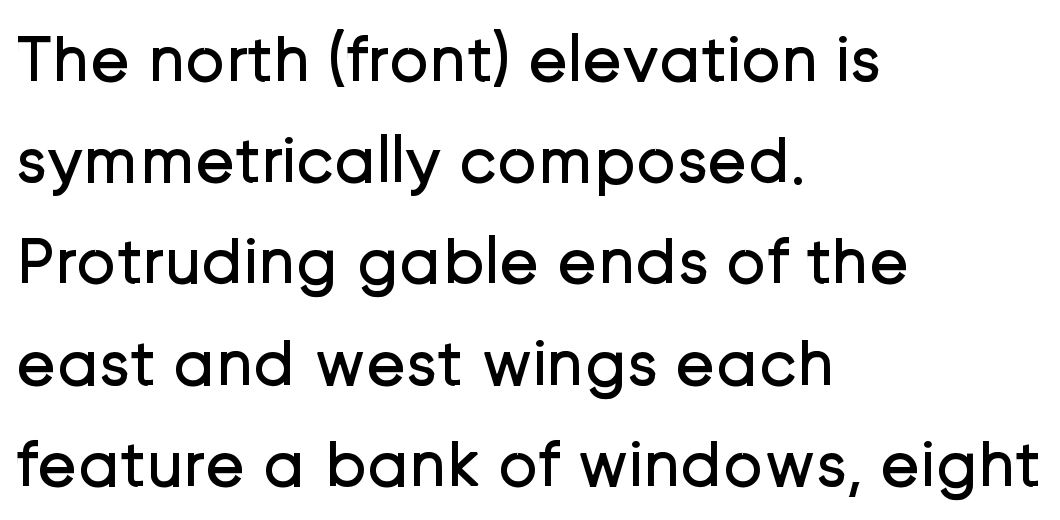
{"serif": "no", "italic": "no", "bold": "no", "weight": "regular", "width": "normal", "stroke_contrast": "low", "x_height": "medium", "monospaced": "no", "underline": "no", "align": "left", "line_spacing": "normal", "line_spacing_ratio": 1.51, "letter_spacing": "normal", "letter_spacing_em": 0.0, "glyph_px": 67}
